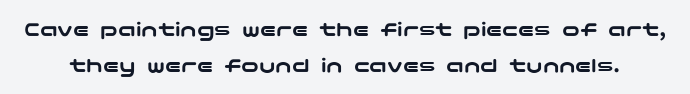
If you drew a line through each stem, it would be perfectly vertical. The string is rendered with underlining switched off. Successive baselines arrive at the customary interval. Standard letterfit; no display-style spreading of the glyphs.
